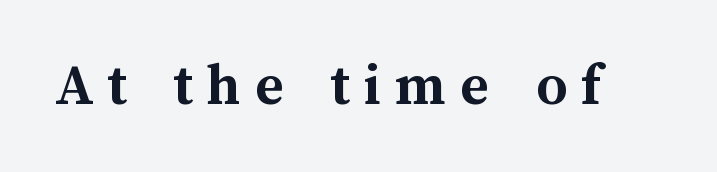
The letterforms stand isolated, each surrounded by extra space. Emphasis by weight is at full strength: bold. Descender tails drop into unmarked territory. Ascenders rise straight up at ninety degrees. Spacing verdict: proportional, widths tailored to each character.
